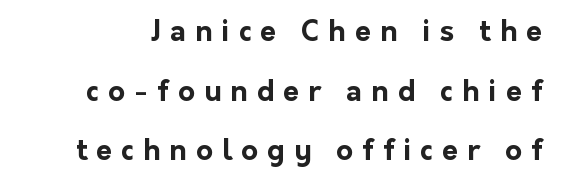
Serif or sans? Sans — the stroke terminals are bare. The passage shown is typed in a proportional face where columns would drift. Interline gaps are noticeably wide in this sample. Every stem runs plumb, perpendicular to the baseline.
